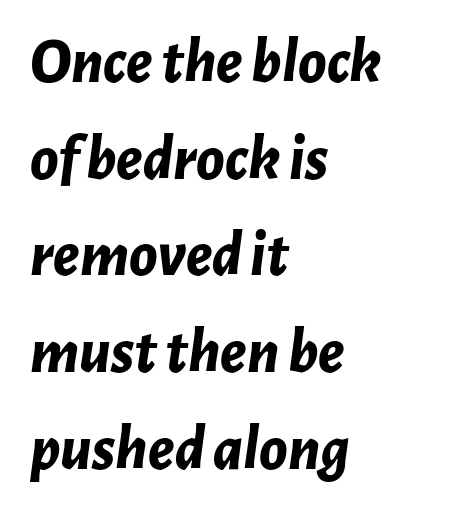
Q: Is the text bold? A: Yes.
Q: Is the text italic (slanted)? A: Yes, it leans right by about 7 degrees.
Q: Is the text underlined? A: No.
Q: How is the paragraph aligned? A: Left-aligned.
Q: Is the spacing between letters normal or unusually wide? A: Normal.
Q: Is the spacing between lines tight, normal or loose? A: Normal.
Q: Width (condensed, normal, or wide)? A: Normal.
Q: Stroke contrast? A: Low.
Q: x-height? A: Medium.
Q: Monospaced? A: No.
